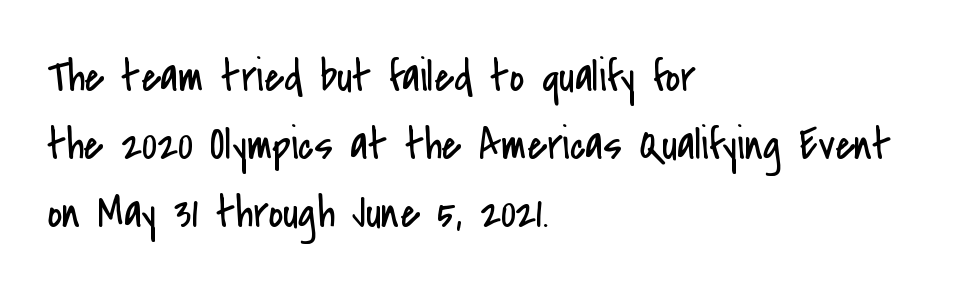
{"serif": "no", "italic": "no", "bold": "no", "weight": "regular", "width": "condensed", "stroke_contrast": "low", "x_height": "small", "monospaced": "no", "underline": "no", "align": "left", "line_spacing": "normal", "line_spacing_ratio": 1.51, "letter_spacing": "normal", "letter_spacing_em": 0.0, "glyph_px": 45}
